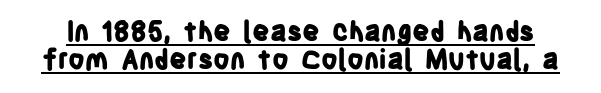
{"italic": "no", "bold": "yes", "underline": "yes", "line_spacing": "tight", "line_spacing_ratio": 1.05, "letter_spacing": "normal", "letter_spacing_em": 0.0, "glyph_px": 27}
